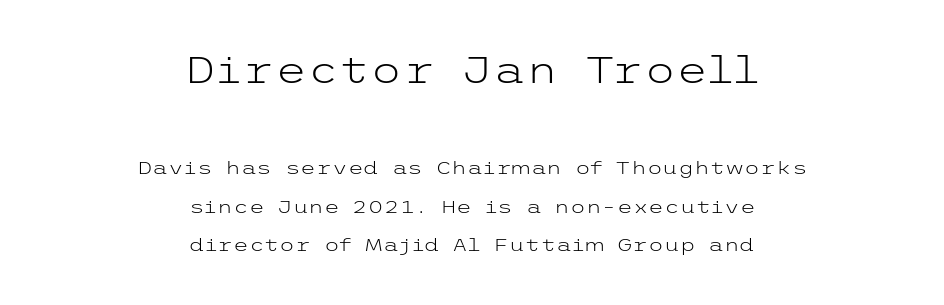
{"serif": "no", "italic": "no", "bold": "no", "weight": "light", "width": "wide", "stroke_contrast": "low", "x_height": "medium", "underline": "no", "align": "center", "line_spacing": "loose", "line_spacing_ratio": 2.13, "letter_spacing": "normal", "letter_spacing_em": 0.0, "larger_block": "first", "size_ratio": 2.06, "glyph_px": 37}
